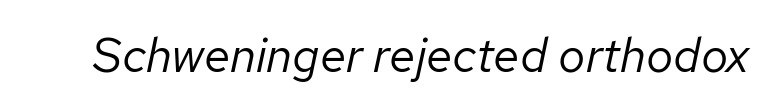
Q: Is the text bold? A: No.
Q: Is the text italic (slanted)? A: Yes, it leans right by about 12 degrees.
Q: Is the text underlined? A: No.
Q: Is the spacing between letters normal or unusually wide? A: Normal.
Q: Width (condensed, normal, or wide)? A: Normal.
Q: Stroke contrast? A: Low.
Q: x-height? A: Medium.
Q: Monospaced? A: No.
